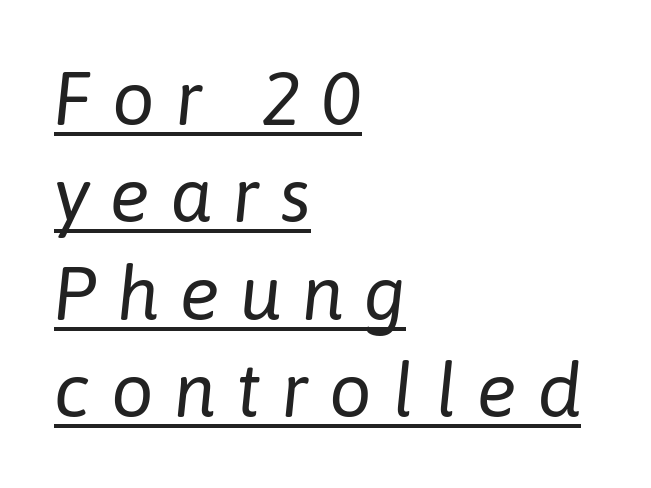
Quick note: interline space is typical. The cut favours lightness, reaching ordinary text weight at its darkest. Caption: expanded tracking, letters set apart. Tall strokes in this sample are angled rather than plumb.
